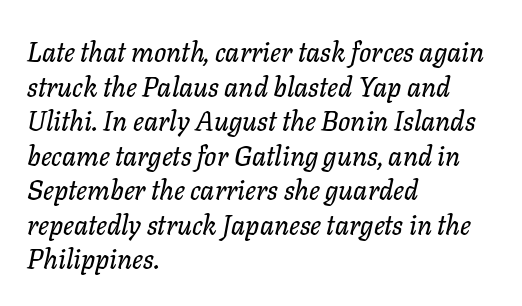
{"italic": "yes", "lean": "right", "slant_degrees": 11, "underline": "no", "align": "left", "line_spacing": "normal", "line_spacing_ratio": 1.28, "letter_spacing": "normal", "letter_spacing_em": 0.0, "glyph_px": 27}
